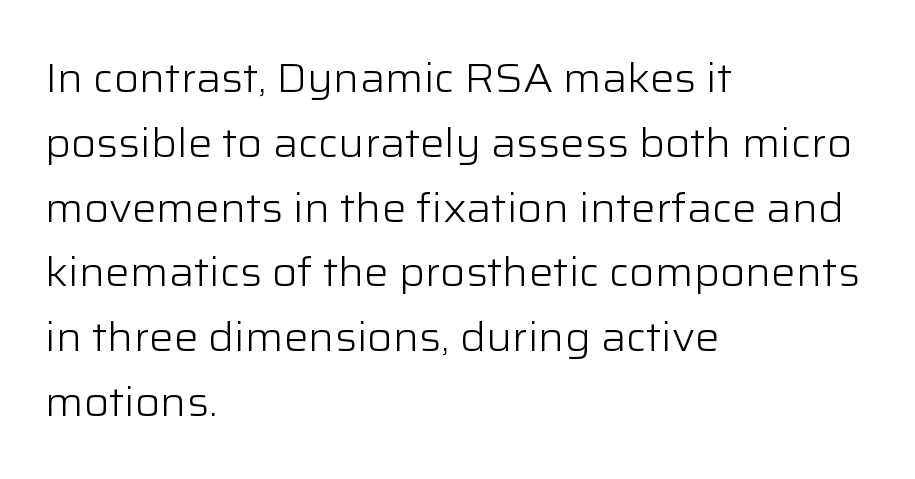
{"serif": "no", "italic": "no", "bold": "no", "weight": "light", "width": "normal", "stroke_contrast": "low", "x_height": "medium", "monospaced": "no", "underline": "no", "align": "left", "line_spacing": "normal", "line_spacing_ratio": 1.58, "letter_spacing": "normal", "letter_spacing_em": 0.0, "glyph_px": 41}
